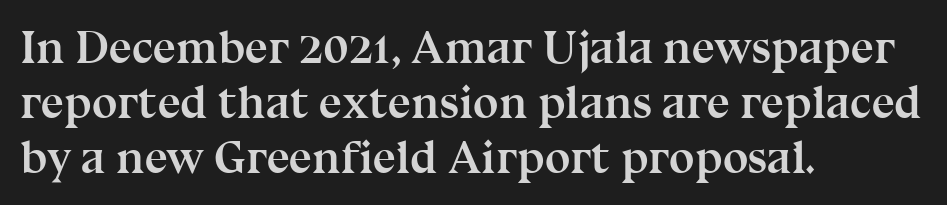
{"serif": "yes", "italic": "no", "bold": "yes", "weight": "semibold", "width": "normal", "stroke_contrast": "medium", "x_height": "medium", "monospaced": "no", "underline": "no", "align": "left", "line_spacing_ratio": 1.2, "letter_spacing": "normal", "letter_spacing_em": 0.0, "glyph_px": 46}
